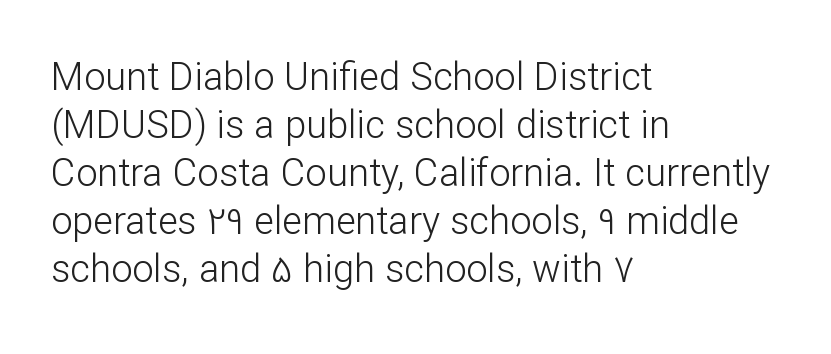
Q: Is the text bold? A: No.
Q: Is the text italic (slanted)? A: No, it is upright.
Q: Is the typeface a serif or a sans-serif typeface? A: Sans-serif.
Q: Is the text underlined? A: No.
Q: How is the paragraph aligned? A: Left-aligned.
Q: Is the spacing between letters normal or unusually wide? A: Normal.
Q: Is the spacing between lines tight, normal or loose? A: Normal.
Q: Width (condensed, normal, or wide)? A: Normal.
Q: Stroke contrast? A: Low.
Q: x-height? A: Medium.
Q: Monospaced? A: No.
